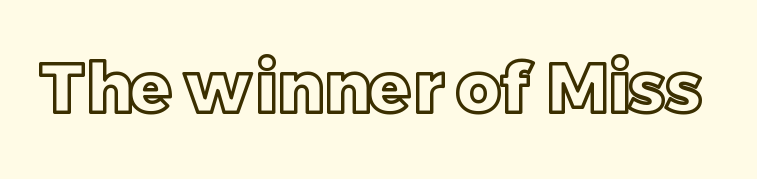
The image shows 69 px text type, upright; set normal letter spacing, not underlined; a large x-height.
